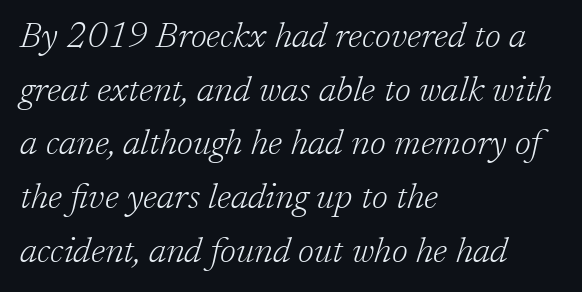
{"serif": "yes", "italic": "yes", "lean": "right", "slant_degrees": 17, "bold": "no", "weight": "light", "width": "normal", "stroke_contrast": "low", "x_height": "medium", "monospaced": "no", "underline": "no", "align": "left", "line_spacing": "normal", "line_spacing_ratio": 1.49, "letter_spacing": "normal", "letter_spacing_em": 0.0, "glyph_px": 36}
